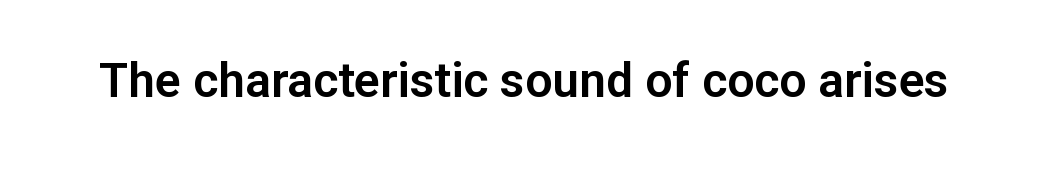
Inter-character spacing is left at the font's built-in metrics. The typography opts for an upright posture over an oblique one. Underline: absent. What kind of face is this? One without serifs — a sans. You could not count columns in this text — the font is proportionally spaced.
